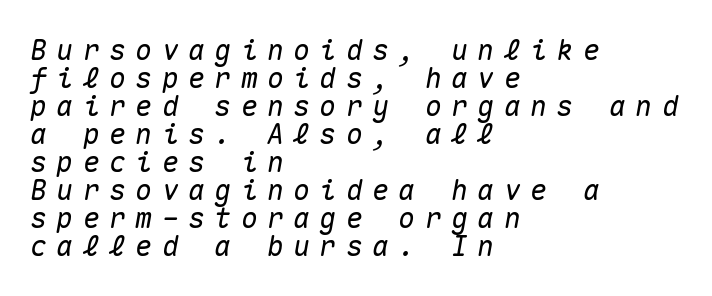
Q: Is the text italic (slanted)? A: Yes, it leans right by about 10 degrees.
Q: Is the text underlined? A: No.
Q: How is the paragraph aligned? A: Left-aligned.
Q: Is the spacing between letters normal or unusually wide? A: Unusually wide.
Q: Is the spacing between lines tight, normal or loose? A: Tight.
Q: Width (condensed, normal, or wide)? A: Normal.
Q: Stroke contrast? A: Medium.
Q: x-height? A: Medium.
Q: Monospaced? A: Yes.
